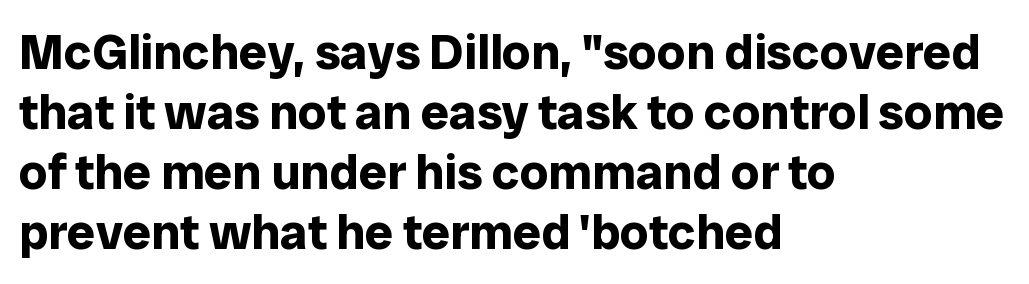
{"serif": "no", "italic": "no", "bold": "yes", "weight": "bold", "width": "normal", "stroke_contrast": "low", "x_height": "medium", "monospaced": "no", "underline": "no", "align": "left", "line_spacing_ratio": 1.2, "letter_spacing": "normal", "letter_spacing_em": 0.0, "glyph_px": 50}
